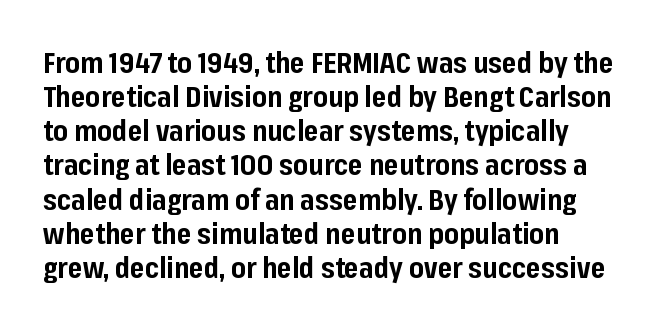
The specimen omits any rule beneath the text block's lines. This rendering employs a face without finishing strokes, i.e., a sans-serif. Posture: vertical. This is heavy type, rendered in bold. The letters sit at their default tracking, neither squeezed nor spread.
